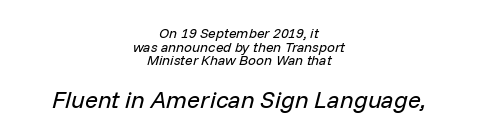
Q: Is the text bold? A: No.
Q: Is the text italic (slanted)? A: Yes, it leans right by about 14 degrees.
Q: Is the text underlined? A: No.
Q: How is the paragraph aligned? A: Centered.
Q: Is the spacing between letters normal or unusually wide? A: Normal.
Q: Is the spacing between lines tight, normal or loose? A: Tight.
Q: Which block of text is set in a larger size, the first (top) or the second (bottom)? A: The second (bottom) one.
